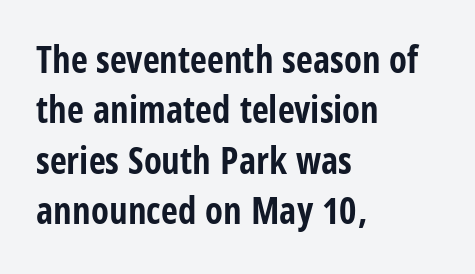
This is roman type, the default non-slanted kind. Leading: standard. Character widths vary here, with narrow letters taking less room than wide ones. The strip under each line holds only bare page. The characters look thick and weighty, a clear bold.
